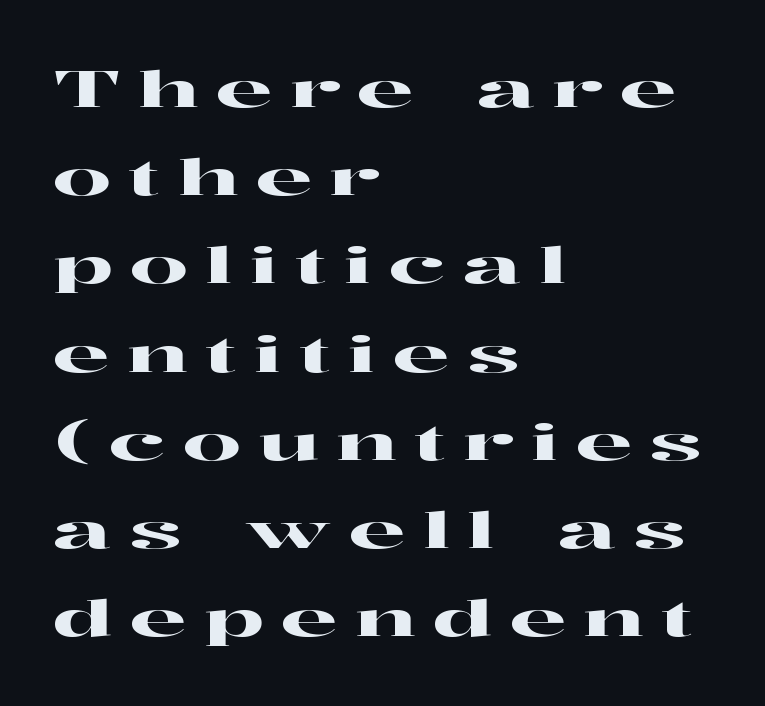
The image shows 51 px wide serif type, upright; set left-aligned, line spacing 1.73x, unusually wide letter spacing (+0.34 em), not underlined; high stroke contrast and a medium x-height.
